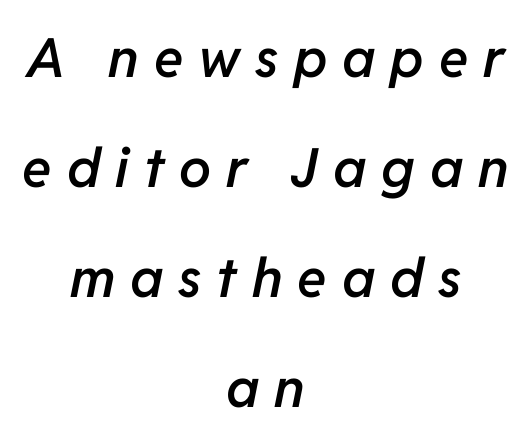
Q: Is the text bold? A: Semi-bold.
Q: Is the text italic (slanted)? A: Yes, it leans right by about 11 degrees.
Q: Is the text underlined? A: No.
Q: How is the paragraph aligned? A: Centered.
Q: Is the spacing between letters normal or unusually wide? A: Unusually wide.
Q: Is the spacing between lines tight, normal or loose? A: Loose.
Q: Width (condensed, normal, or wide)? A: Normal.
Q: Stroke contrast? A: Low.
Q: x-height? A: Medium.
Q: Monospaced? A: No.
